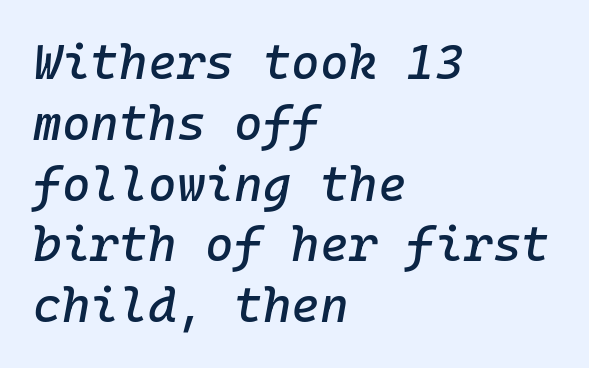
{"italic": "yes", "lean": "right", "slant_degrees": 10, "width": "normal", "stroke_contrast": "low", "x_height": "medium", "underline": "no", "align": "left", "line_spacing_ratio": 1.24, "letter_spacing": "normal", "letter_spacing_em": 0.0, "glyph_px": 49}
